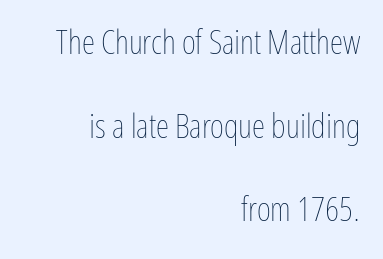
It's the straight-up-and-down kind of type. The cut favours lightness, reaching ordinary text weight at its darkest. Lines of text with bare space underneath. This sample trades compactness for vertical openness between lines. These lines are rendered in a variable-pitch font.
